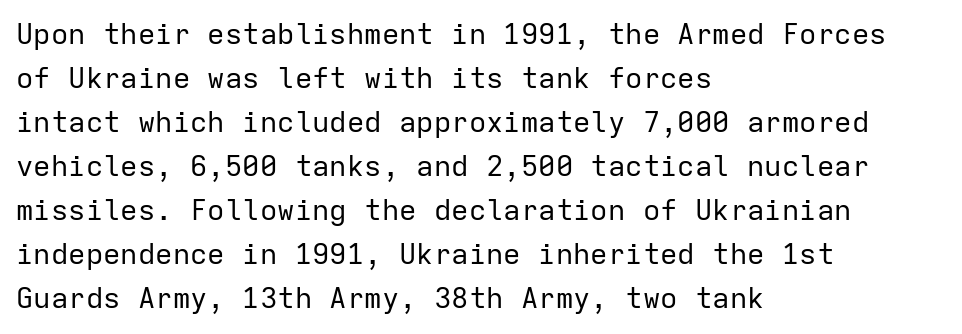
The image shows 29 px regular-weight sans-serif type, upright, monospaced; set left-aligned, normal line spacing (1.52x), normal letter spacing, not underlined; low stroke contrast and a medium x-height.
